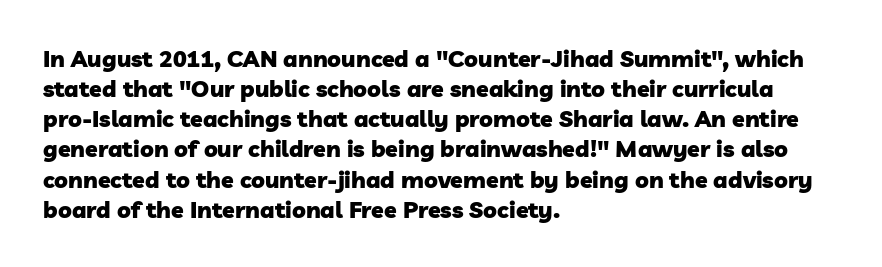
Glyph-to-glyph distance matches everyday printed text. These lines stack with their left ends in a neat column. A bare baseline throughout the passage. Baseline-to-baseline distance is the conventional proportion of letter height. The strokes are fattened all the way to bold.
